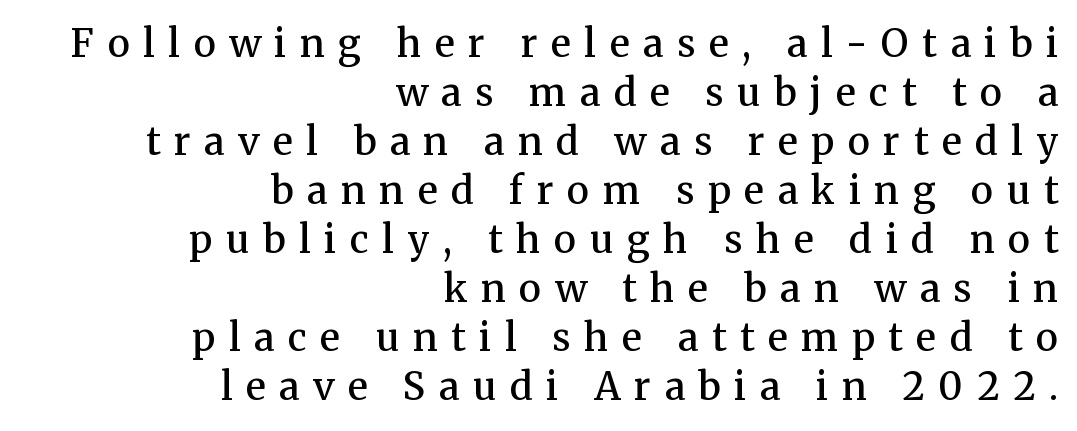
The image shows 38 px semibold serif type, upright; set right-aligned, normal line spacing (1.29x), unusually wide letter spacing (+0.36 em), not underlined; medium stroke contrast and a medium x-height.
